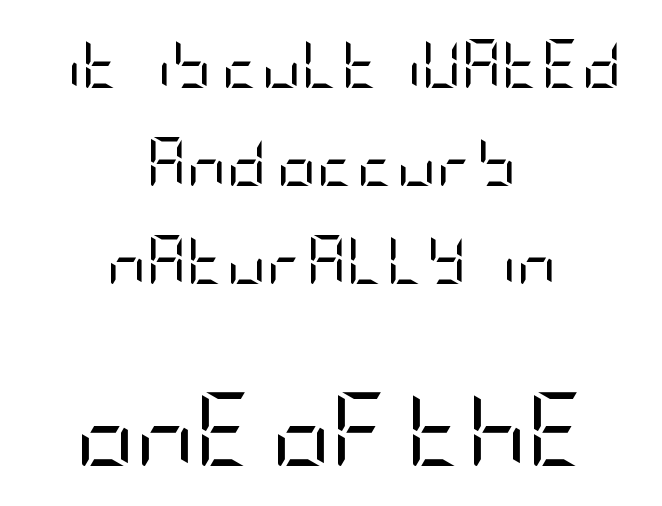
Q: Is the text bold? A: No.
Q: Is the text italic (slanted)? A: No, it is upright.
Q: Is the typeface a serif or a sans-serif typeface? A: Sans-serif.
Q: Is the text underlined? A: No.
Q: How is the paragraph aligned? A: Centered.
Q: Is the spacing between letters normal or unusually wide? A: Normal.
Q: Is the spacing between lines tight, normal or loose? A: Loose.
Q: Which block of text is set in a larger size, the first (top) or the second (bottom)? A: The second (bottom) one.
Q: Width (condensed, normal, or wide)? A: Condensed.
Q: Stroke contrast? A: Low.
Q: x-height? A: Large.
